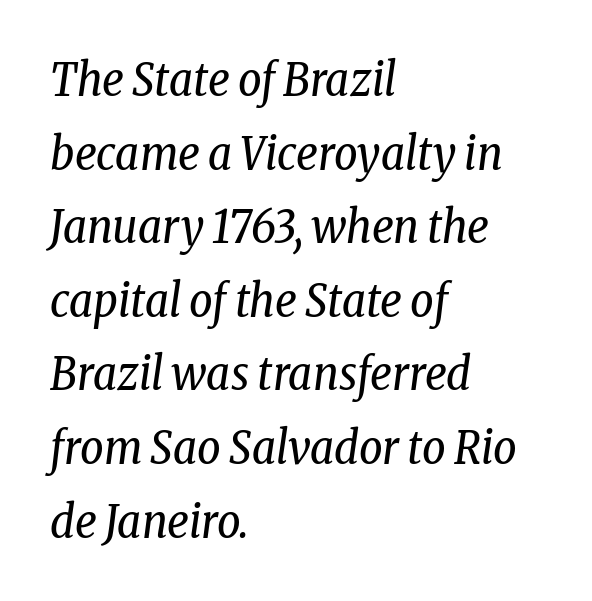
{"serif": "yes", "italic": "yes", "lean": "right", "slant_degrees": 8, "bold": "no", "weight": "regular", "width": "condensed", "stroke_contrast": "low", "x_height": "medium", "monospaced": "no", "underline": "no", "align": "left", "line_spacing": "normal", "line_spacing_ratio": 1.6, "letter_spacing": "normal", "letter_spacing_em": 0.0, "glyph_px": 46}
